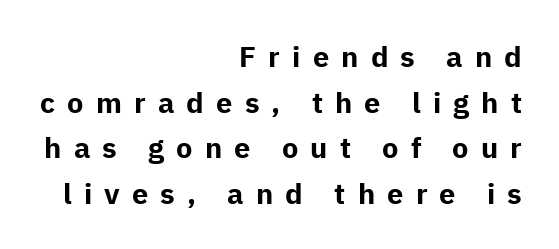
Q: Is the text bold? A: Yes.
Q: Is the text italic (slanted)? A: No, it is upright.
Q: Is the typeface a serif or a sans-serif typeface? A: Sans-serif.
Q: Is the text underlined? A: No.
Q: How is the paragraph aligned? A: Right-aligned.
Q: Is the spacing between letters normal or unusually wide? A: Unusually wide.
Q: Is the spacing between lines tight, normal or loose? A: Normal.
Q: Width (condensed, normal, or wide)? A: Normal.
Q: Stroke contrast? A: Low.
Q: x-height? A: Medium.
Q: Monospaced? A: No.
